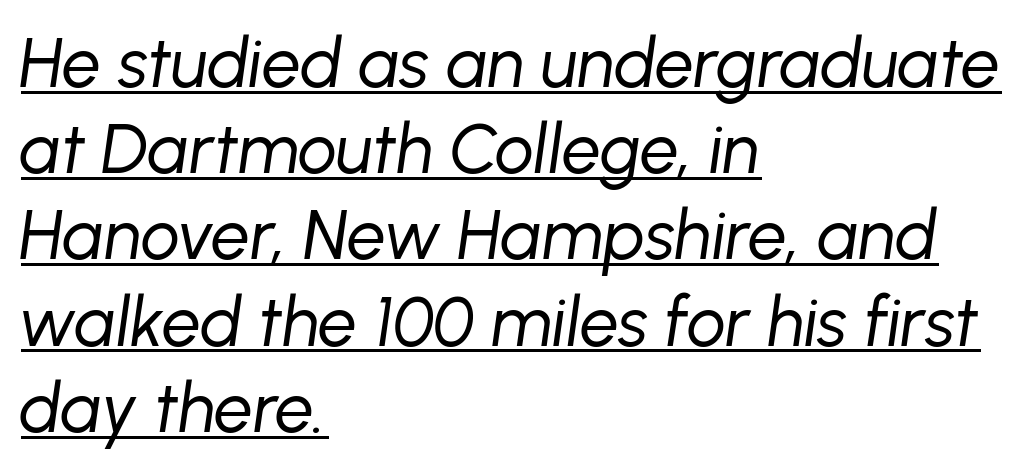
{"italic": "yes", "lean": "right", "slant_degrees": 8, "bold": "no", "weight": "regular", "width": "normal", "stroke_contrast": "low", "x_height": "medium", "monospaced": "no", "underline": "yes", "align": "left", "line_spacing": "normal", "line_spacing_ratio": 1.25, "letter_spacing": "normal", "letter_spacing_em": 0.0, "glyph_px": 69}
